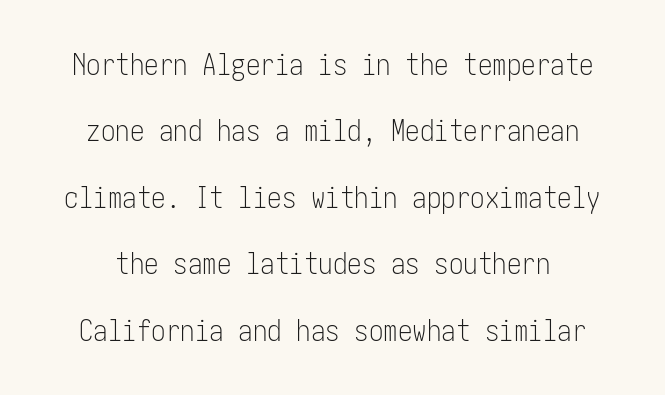
Q: Is the text bold? A: No.
Q: Is the text italic (slanted)? A: No, it is upright.
Q: Is the typeface a serif or a sans-serif typeface? A: Sans-serif.
Q: Is the text underlined? A: No.
Q: Is the spacing between letters normal or unusually wide? A: Normal.
Q: Is the spacing between lines tight, normal or loose? A: Loose.
Q: Width (condensed, normal, or wide)? A: Condensed.
Q: Stroke contrast? A: Low.
Q: x-height? A: Medium.
